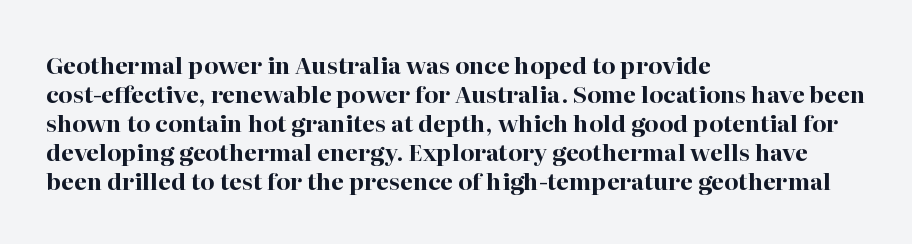
Q: Is the text bold? A: Yes.
Q: Is the text italic (slanted)? A: No, it is upright.
Q: Is the text underlined? A: No.
Q: How is the paragraph aligned? A: Left-aligned.
Q: Is the spacing between letters normal or unusually wide? A: Normal.
Q: Is the spacing between lines tight, normal or loose? A: Normal.
